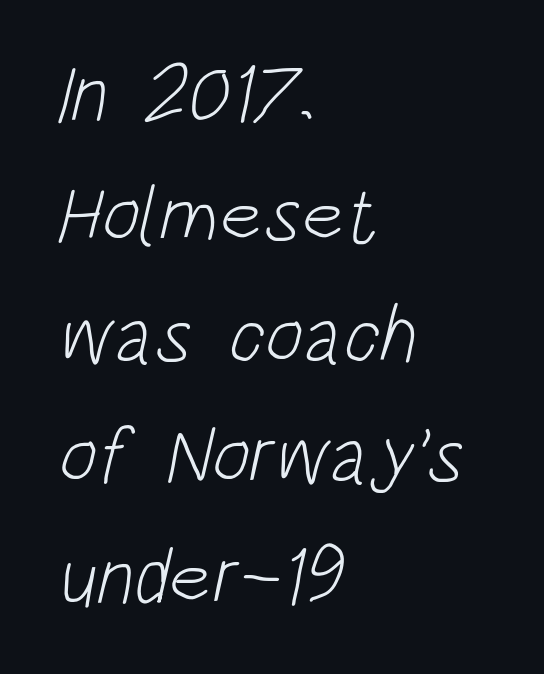
Q: Is the text bold? A: No.
Q: Is the typeface a serif or a sans-serif typeface? A: Sans-serif.
Q: Is the text underlined? A: No.
Q: How is the paragraph aligned? A: Left-aligned.
Q: Is the spacing between letters normal or unusually wide? A: Normal.
Q: Is the spacing between lines tight, normal or loose? A: Normal.
Q: Width (condensed, normal, or wide)? A: Condensed.
Q: Stroke contrast? A: Low.
Q: x-height? A: Large.
Q: Monospaced? A: No.
